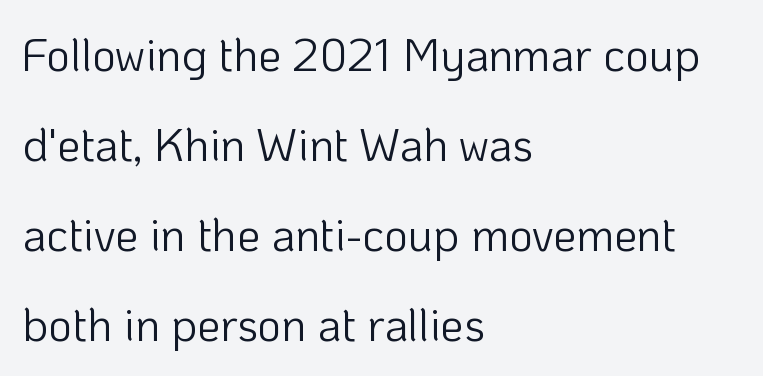
The image shows 46 px light sans-serif type, upright; set left-aligned, loose line spacing (1.96x), normal letter spacing, not underlined; low stroke contrast and a medium x-height.
